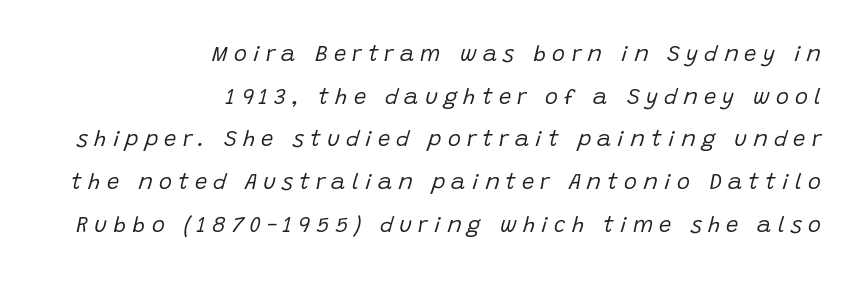
In terms of letterspacing, this is a distinctly airy, spread setting. The paragraph shown leans on its right margin. Any mark beneath the type? The region is blank. The face looks like a standard text weight, possibly lighter. The letters are slanted; this is an italic face. You could fit nearly another row in the gap between these rows.
